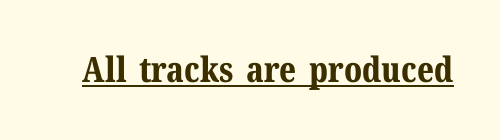
The letterforms sit shoulder to shoulder at normal distance. The specimen includes a rule beneath the text block's lines. Look at the stroke-to-counter ratio: heavy, a bold. The passage shown is typeset with a serif family.
